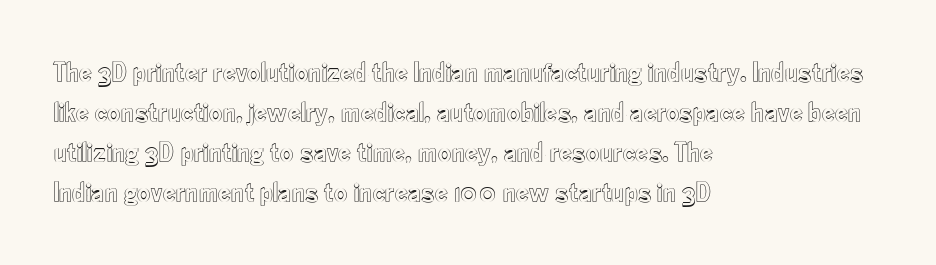
{"italic": "no", "width": "condensed", "x_height": "small", "monospaced": "no", "underline": "no", "align": "left", "line_spacing": "normal", "line_spacing_ratio": 1.38, "letter_spacing": "normal", "letter_spacing_em": 0.0, "glyph_px": 29}
